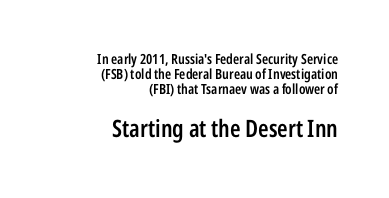
Q: Is the text bold? A: Semi-bold.
Q: Is the text italic (slanted)? A: No, it is upright.
Q: Is the text underlined? A: No.
Q: How is the paragraph aligned? A: Right-aligned.
Q: Is the spacing between letters normal or unusually wide? A: Normal.
Q: Is the spacing between lines tight, normal or loose? A: Tight.
Q: Which block of text is set in a larger size, the first (top) or the second (bottom)? A: The second (bottom) one.
